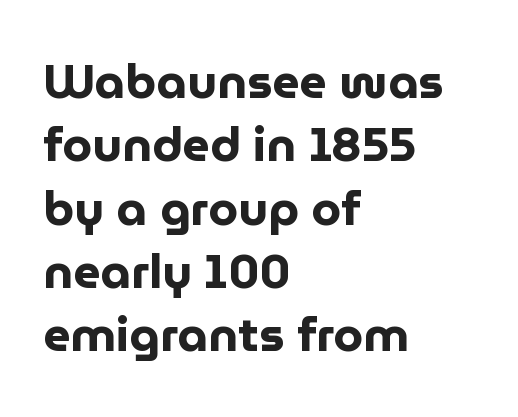
The image shows 48 px bold sans-serif type, upright; set left-aligned, normal line spacing (1.32x), normal letter spacing, not underlined; low stroke contrast and a medium x-height.
